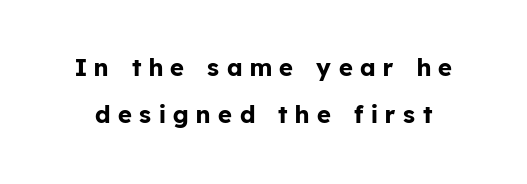
Look at the stroke-to-counter ratio: heavy, a bold. Honestly, the letter spacing is so wide it's the main thing you notice. Designer's note — italics off, roman on. Bare-footed words on every line.
